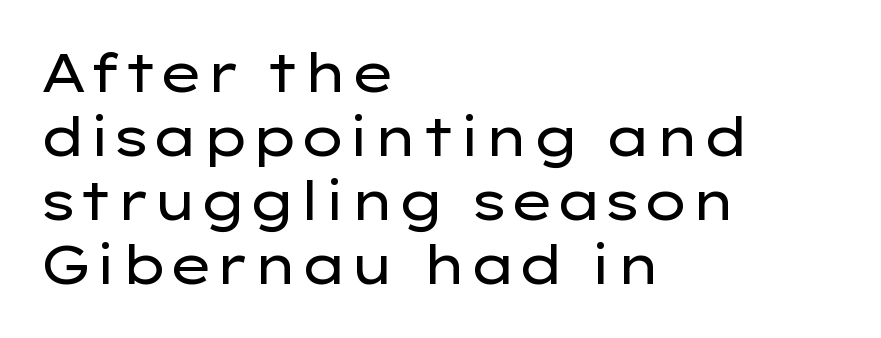
{"serif": "no", "italic": "no", "bold": "no", "weight": "regular", "width": "wide", "stroke_contrast": "low", "x_height": "medium", "monospaced": "no", "underline": "no", "align": "left", "line_spacing_ratio": 1.21, "letter_spacing": "normal", "letter_spacing_em": 0.0, "glyph_px": 53}
